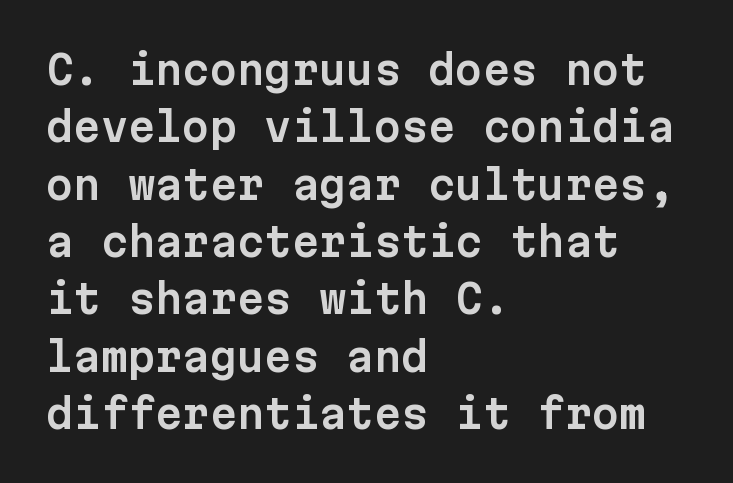
The image shows 39 px sans-serif type, upright, monospaced; set left-aligned, normal line spacing (1.47x), normal letter spacing, not underlined; low stroke contrast and a medium x-height.
